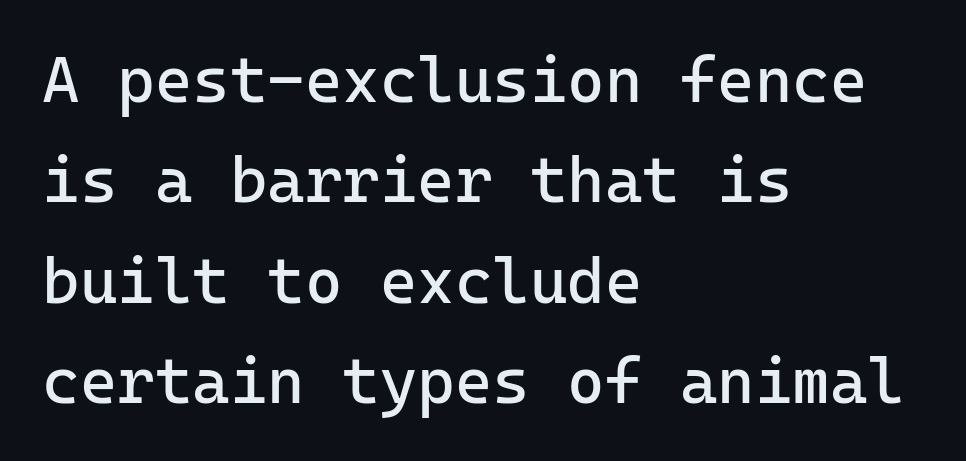
{"serif": "no", "italic": "no", "bold": "no", "weight": "regular", "width": "normal", "stroke_contrast": "low", "x_height": "medium", "monospaced": "yes", "underline": "no", "align": "left", "line_spacing": "normal", "line_spacing_ratio": 1.57, "letter_spacing": "normal", "letter_spacing_em": 0.0, "glyph_px": 64}
